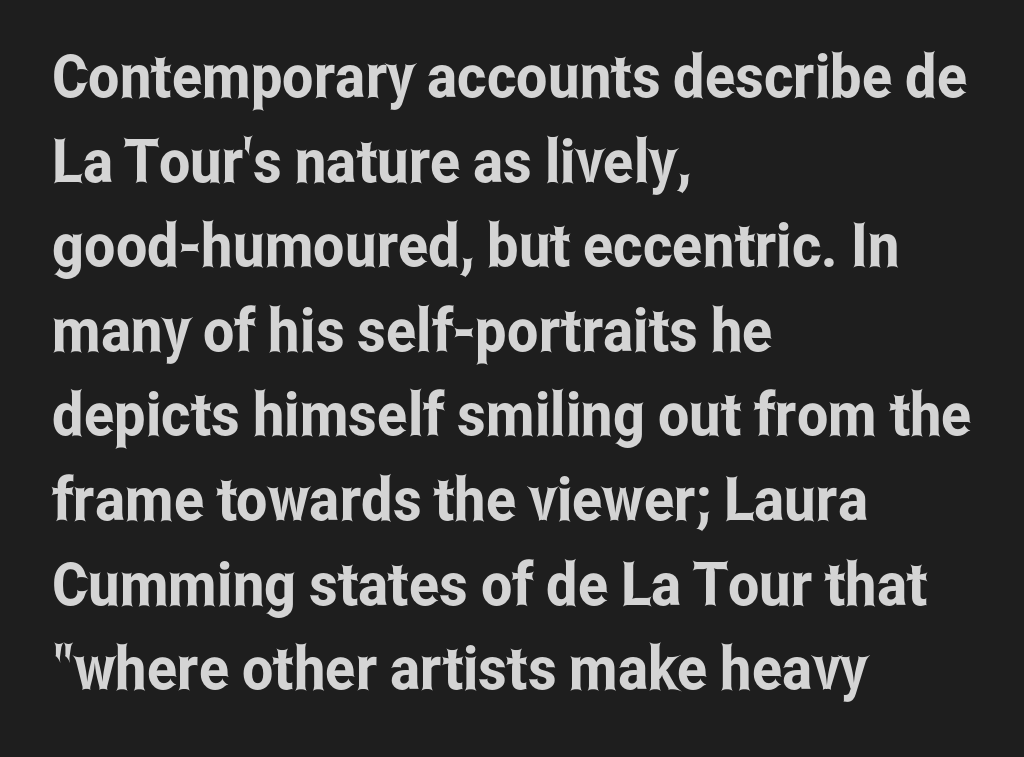
Left-aligned paragraph, ragged on the right. Between one letter and the next there's only the usual sliver of space. This is sans-serif lettering, the kind often seen on screens and signage. A typesetter would call this proportional, since set widths differ per character. Each new line begins a customary step beneath the previous one.
